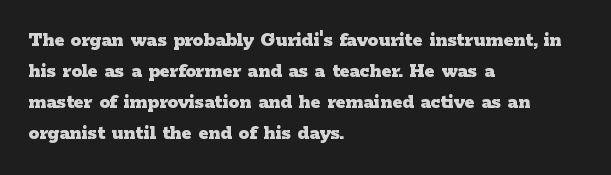
These lines keep a tight, regular rhythm from letter to letter. The typesetting leans heavy: a genuine bold. Line beginnings align vertically; line endings do not. If you drew a line through each stem, it would be perfectly vertical. Letters rest on an invisible, unmarked baseline.
